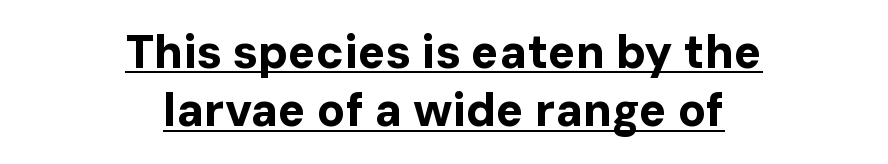
{"serif": "no", "italic": "no", "bold": "yes", "weight": "bold", "width": "normal", "stroke_contrast": "low", "x_height": "medium", "monospaced": "no", "underline": "yes", "align": "center", "line_spacing": "normal", "line_spacing_ratio": 1.27, "letter_spacing": "normal", "letter_spacing_em": 0.0, "glyph_px": 46}
